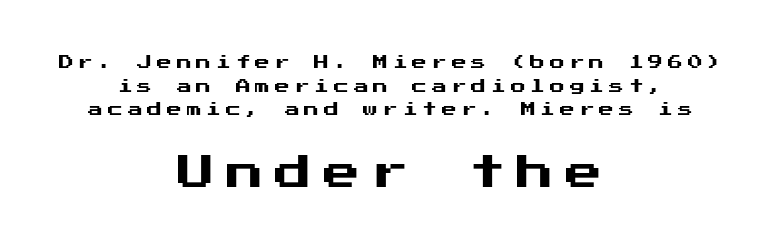
Every row of glyphs is offset so its center matches the block's center. Whoever set this chose a conventional vertical rhythm. Designer's note — italics off, roman on. Top chunk: small. Bottom chunk: large.
